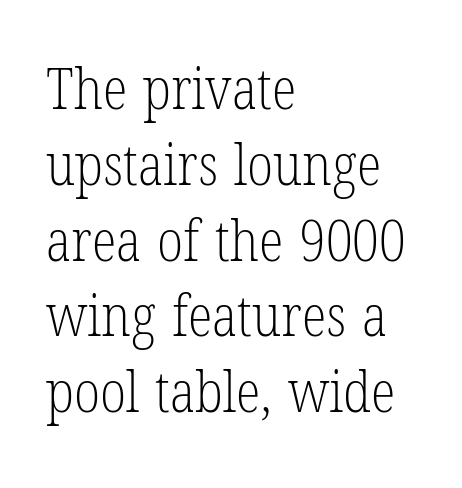
There is no visible air inserted between adjacent glyphs. The typesetter chose a ragged-right arrangement here. The string is rendered with underlining switched off. Horizontal bands of white between lines are of average thickness. This sample has the flowing, uneven cadence of proportional lettering. Heaviness? Minimal to ordinary, like unemphasized prose.
